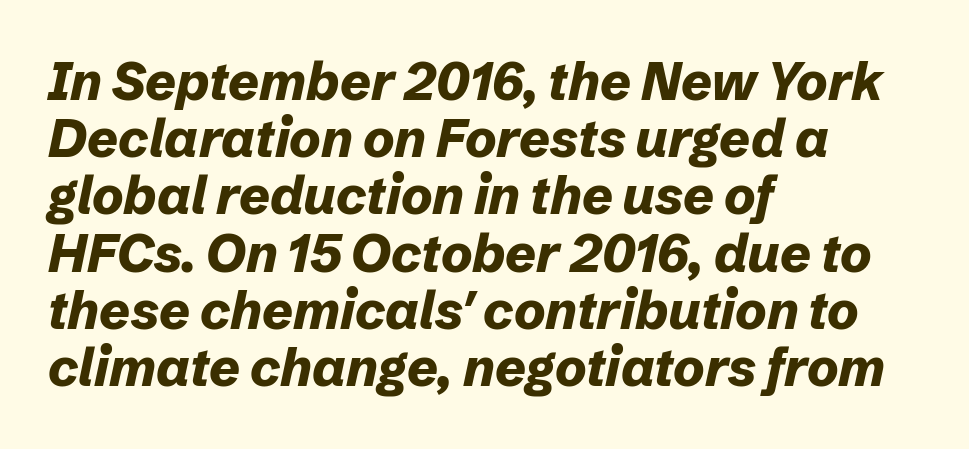
{"italic": "yes", "lean": "right", "slant_degrees": 12, "bold": "yes", "weight": "bold", "width": "normal", "stroke_contrast": "low", "x_height": "medium", "monospaced": "no", "underline": "no", "align": "left", "line_spacing": "tight", "line_spacing_ratio": 1.08, "letter_spacing": "normal", "letter_spacing_em": 0.0, "glyph_px": 53}
